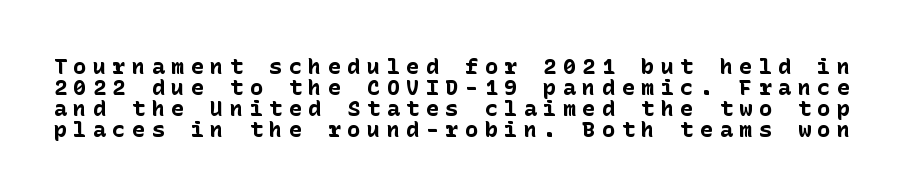
Plenty of ink on the page — the face is bold. Someone cranked the tracking dial way up on this one. A typesetter would call this leading minimal, almost set solid. The letters stand straight up with perfectly vertical stems. Any mark beneath the type? The region is blank.
